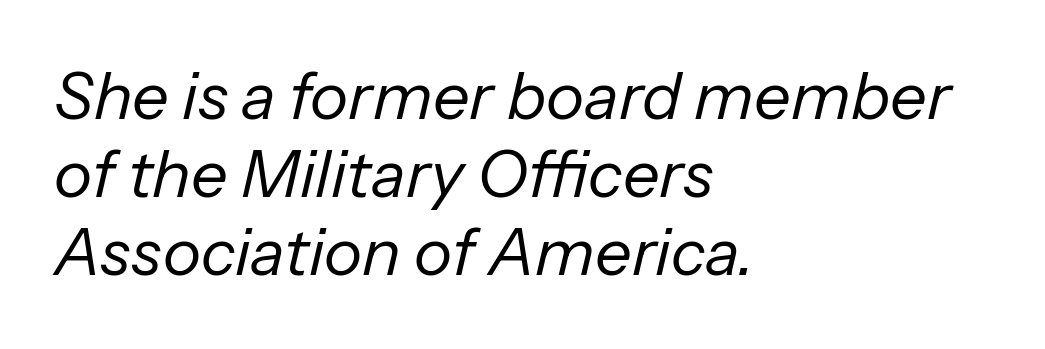
The image shows 65 px regular-weight type, italic (leaning right); set left-aligned, line spacing 1.2x, normal letter spacing, not underlined; low stroke contrast and a medium x-height.
